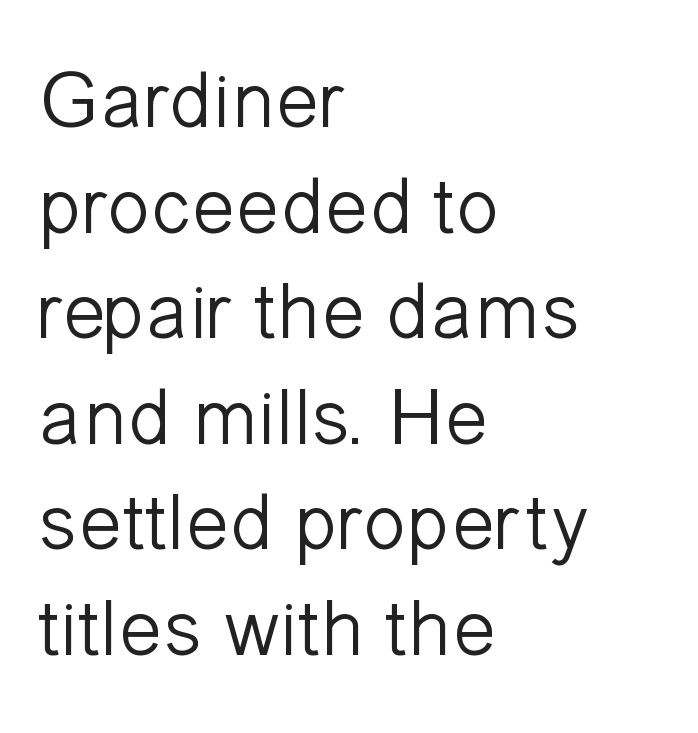
{"serif": "no", "italic": "no", "bold": "no", "weight": "light", "width": "normal", "stroke_contrast": "low", "x_height": "medium", "monospaced": "no", "underline": "no", "align": "left", "line_spacing": "normal", "line_spacing_ratio": 1.32, "letter_spacing": "normal", "letter_spacing_em": 0.0, "glyph_px": 80}
